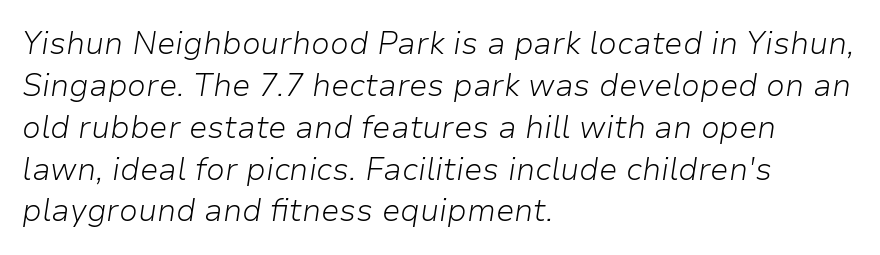
Q: Is the text bold? A: No.
Q: Is the text italic (slanted)? A: Yes, it leans right by about 9 degrees.
Q: Is the text underlined? A: No.
Q: How is the paragraph aligned? A: Left-aligned.
Q: Is the spacing between letters normal or unusually wide? A: Normal.
Q: Is the spacing between lines tight, normal or loose? A: Normal.
Q: Width (condensed, normal, or wide)? A: Normal.
Q: Stroke contrast? A: Low.
Q: x-height? A: Medium.
Q: Monospaced? A: No.
